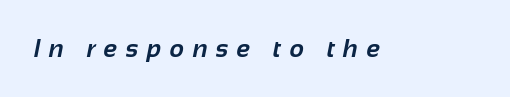
{"bold": "yes", "underline": "no", "letter_spacing": "wide", "letter_spacing_em": 0.34, "glyph_px": 25}
